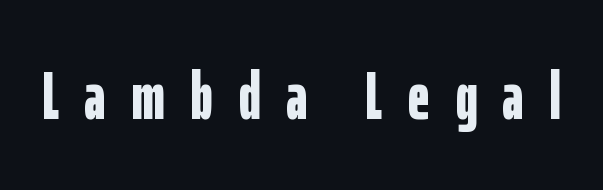
Is this a fixed-width face? No — the glyphs have proportional, varying widths. Notice how thick the strokes are: this is what a full bold looks like. You can tell it's not italic because the verticals are truly vertical. Caption: expanded tracking, letters set apart.
